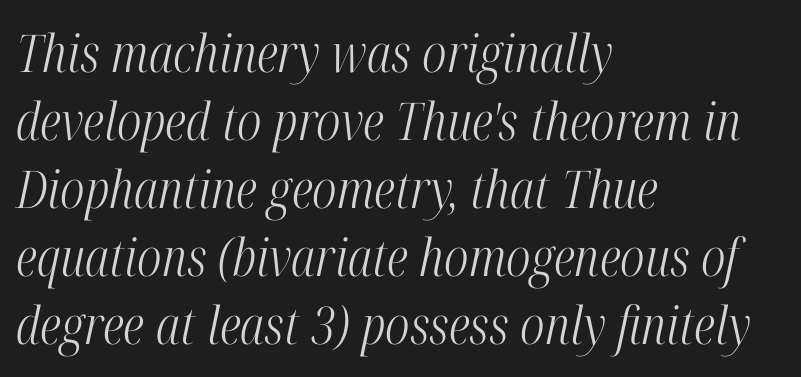
You can tell from the footed stems that serif type was used. Each letter keeps its own natural width here, so spacing adapts to shape. Notice how the passage keeps a crisp vertical edge on the left only. Style check: oblique. Notice how descenders clear the ascenders below comfortably — that's standard leading.
